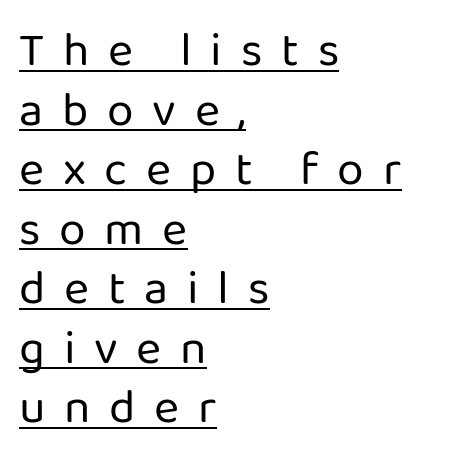
{"serif": "no", "italic": "no", "bold": "no", "weight": "regular", "width": "normal", "stroke_contrast": "low", "x_height": "medium", "monospaced": "no", "underline": "yes", "align": "left", "line_spacing_ratio": 1.24, "letter_spacing": "wide", "letter_spacing_em": 0.39, "glyph_px": 48}
